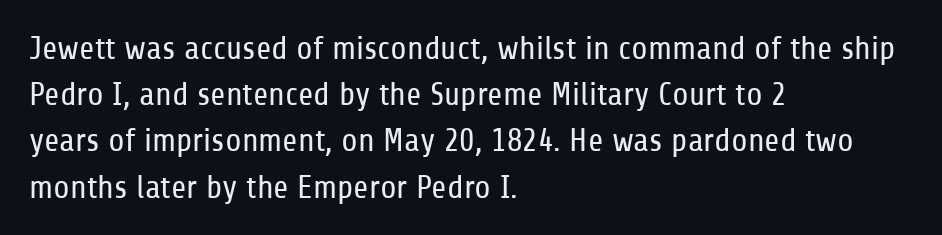
A light-to-regular cut is what we see here. Letter spacing: default. Anything drawn beneath the words? Only blank space. A roman cut, with each character standing at attention. A typesetter would call this proportional, since set widths differ per character.
